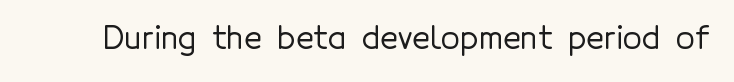
Q: Is the text italic (slanted)? A: No, it is upright.
Q: Is the typeface a serif or a sans-serif typeface? A: Sans-serif.
Q: Is the text underlined? A: No.
Q: Is the spacing between letters normal or unusually wide? A: Normal.
Q: Width (condensed, normal, or wide)? A: Normal.
Q: x-height? A: Medium.
Q: Monospaced? A: No.
